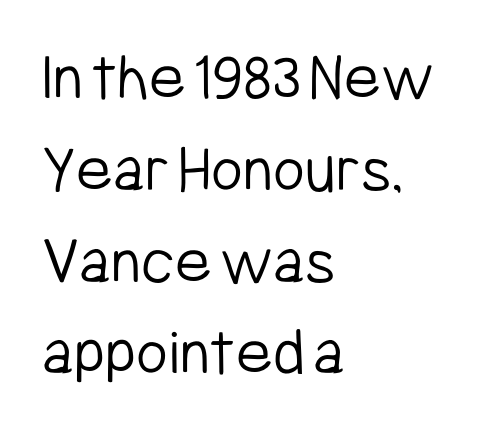
The image shows 69 px light, condensed sans-serif type, upright; set left-aligned, normal line spacing (1.33x), normal letter spacing, not underlined; low stroke contrast and a medium x-height.
